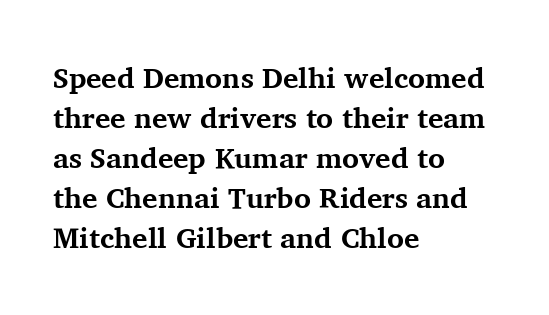
Q: Is the text bold? A: Yes.
Q: Is the text italic (slanted)? A: No, it is upright.
Q: Is the typeface a serif or a sans-serif typeface? A: Serif.
Q: Is the text underlined? A: No.
Q: How is the paragraph aligned? A: Left-aligned.
Q: Is the spacing between letters normal or unusually wide? A: Normal.
Q: Is the spacing between lines tight, normal or loose? A: Normal.
Q: Width (condensed, normal, or wide)? A: Normal.
Q: Stroke contrast? A: Medium.
Q: x-height? A: Medium.
Q: Monospaced? A: No.
